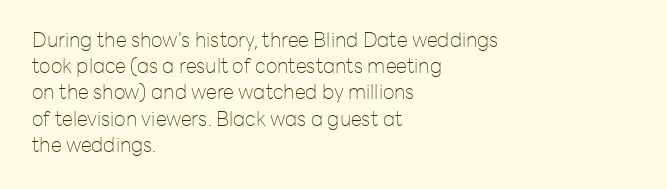
Q: Is the text bold? A: No.
Q: Is the text italic (slanted)? A: No, it is upright.
Q: Is the text underlined? A: No.
Q: How is the paragraph aligned? A: Left-aligned.
Q: Is the spacing between letters normal or unusually wide? A: Normal.
Q: Is the spacing between lines tight, normal or loose? A: Normal.
